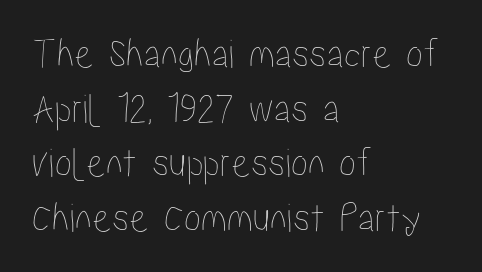
{"italic": "no", "width": "condensed", "stroke_contrast": "low", "x_height": "medium", "monospaced": "no", "underline": "no", "align": "left", "line_spacing": "normal", "line_spacing_ratio": 1.27, "letter_spacing": "normal", "letter_spacing_em": 0.0, "glyph_px": 43}
